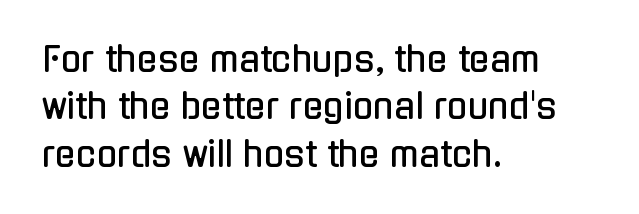
The image shows 34 px condensed sans-serif type, upright; set left-aligned, normal line spacing (1.39x), normal letter spacing, not underlined; low stroke contrast and a medium x-height.
